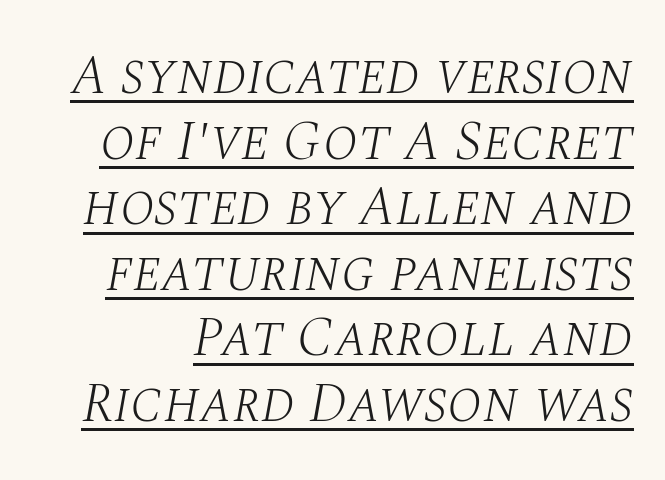
{"serif": "yes", "italic": "yes", "lean": "right", "slant_degrees": 10, "bold": "no", "weight": "light", "width": "normal", "stroke_contrast": "medium", "x_height": "large", "monospaced": "no", "underline": "yes", "line_spacing": "tight", "line_spacing_ratio": 1.15, "letter_spacing": "normal", "letter_spacing_em": 0.0, "glyph_px": 57}
